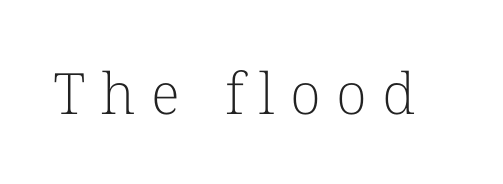
{"serif": "yes", "italic": "no", "bold": "no", "weight": "light", "width": "normal", "stroke_contrast": "low", "x_height": "medium", "monospaced": "no", "underline": "no", "letter_spacing": "wide", "letter_spacing_em": 0.27, "glyph_px": 57}
